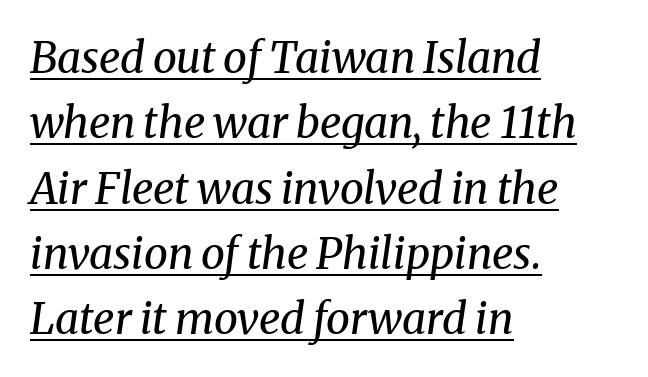
Q: Is the text bold? A: No.
Q: Is the text italic (slanted)? A: Yes, it leans right by about 8 degrees.
Q: Is the typeface a serif or a sans-serif typeface? A: Serif.
Q: Is the text underlined? A: Yes.
Q: How is the paragraph aligned? A: Left-aligned.
Q: Is the spacing between letters normal or unusually wide? A: Normal.
Q: Is the spacing between lines tight, normal or loose? A: Normal.
Q: Width (condensed, normal, or wide)? A: Normal.
Q: Stroke contrast? A: Medium.
Q: x-height? A: Medium.
Q: Monospaced? A: No.
